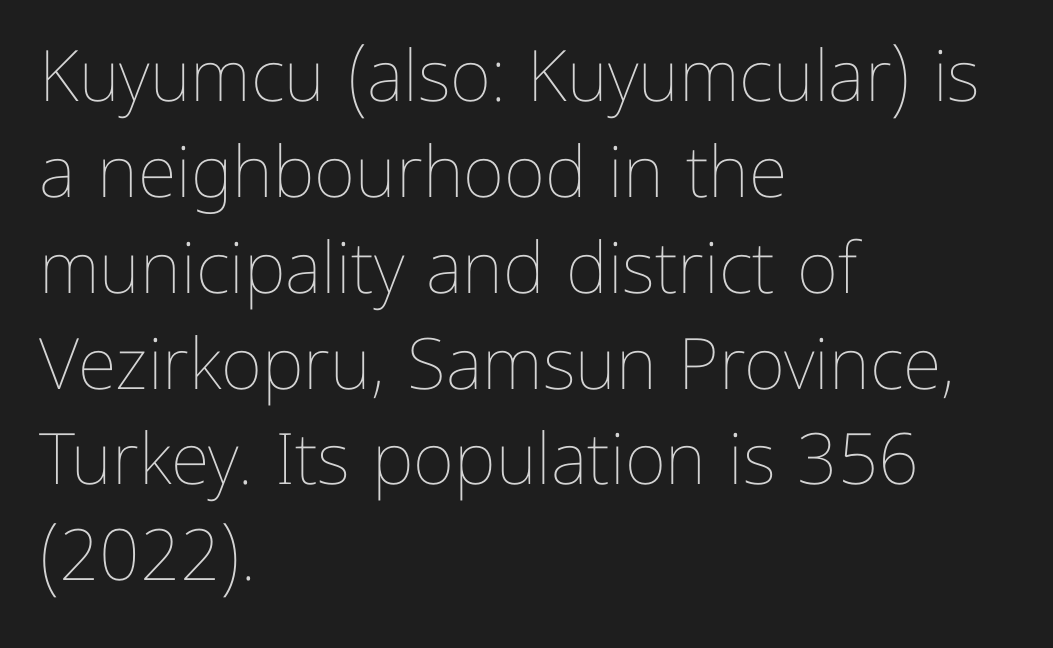
The passage shown is typed in a proportional face where columns would drift. Unmarked baselines from the first word to the last. It's the straight-up-and-down kind of type. What's the leading like? Ordinary, nothing unusual.
